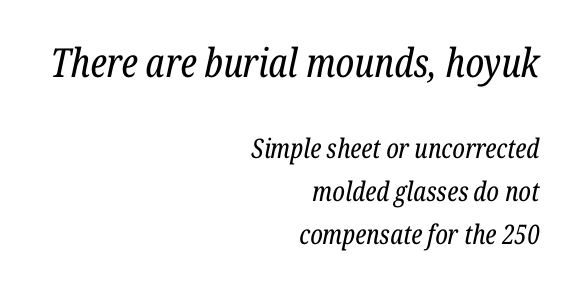
{"serif": "yes", "italic": "yes", "lean": "right", "slant_degrees": 12, "bold": "no", "weight": "regular", "width": "condensed", "stroke_contrast": "low", "x_height": "medium", "monospaced": "no", "underline": "no", "align": "right", "line_spacing": "normal", "line_spacing_ratio": 1.58, "letter_spacing": "normal", "letter_spacing_em": 0.0, "larger_block": "first", "size_ratio": 1.48, "glyph_px": 40}
